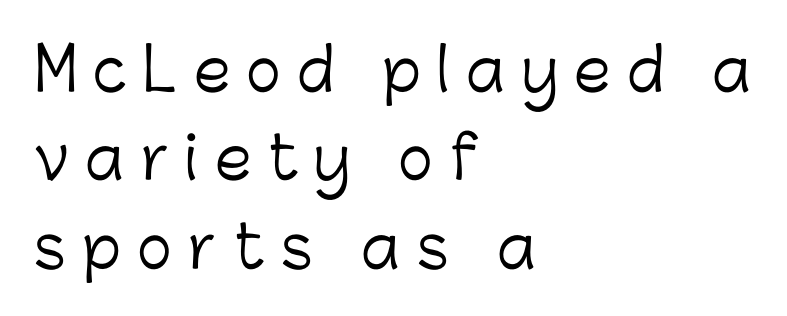
The image shows 59 px light sans-serif type, upright; set left-aligned, normal line spacing (1.5x), unusually wide letter spacing (+0.28 em), not underlined; low stroke contrast and a medium x-height.
